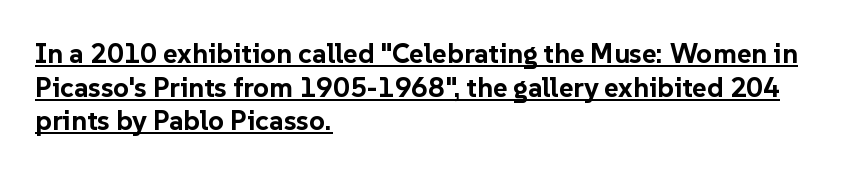
Q: Is the text bold? A: Yes.
Q: Is the text italic (slanted)? A: No, it is upright.
Q: Is the typeface a serif or a sans-serif typeface? A: Sans-serif.
Q: Is the text underlined? A: Yes.
Q: How is the paragraph aligned? A: Left-aligned.
Q: Is the spacing between letters normal or unusually wide? A: Normal.
Q: Width (condensed, normal, or wide)? A: Normal.
Q: Stroke contrast? A: Low.
Q: x-height? A: Medium.
Q: Monospaced? A: No.
